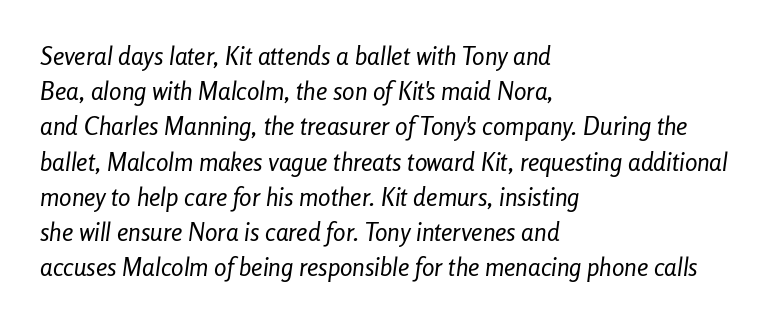
The typesetter chose a ragged-right arrangement here. Beneath every word, the page is bare. Rows of type keep a routine distance in the vertical direction. Observe the ordinary spacing: letters are neighbours, not strangers. The letters look calm and open, with moderate or lighter stems. Notice how the stems are inclined rather than vertical — that's the hallmark of italics.
